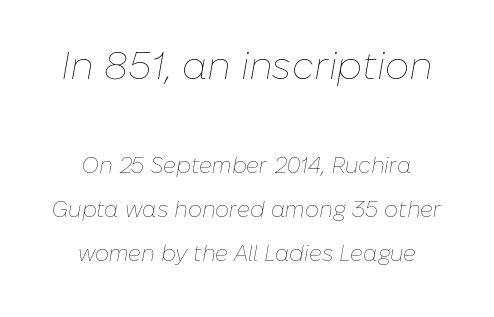
Q: Is the text bold? A: No.
Q: Is the text italic (slanted)? A: Yes, it leans right by about 10 degrees.
Q: Is the text underlined? A: No.
Q: Is the spacing between letters normal or unusually wide? A: Normal.
Q: Is the spacing between lines tight, normal or loose? A: Loose.
Q: Which block of text is set in a larger size, the first (top) or the second (bottom)? A: The first (top) one.
Q: Width (condensed, normal, or wide)? A: Normal.
Q: Stroke contrast? A: Low.
Q: x-height? A: Medium.
Q: Monospaced? A: No.
